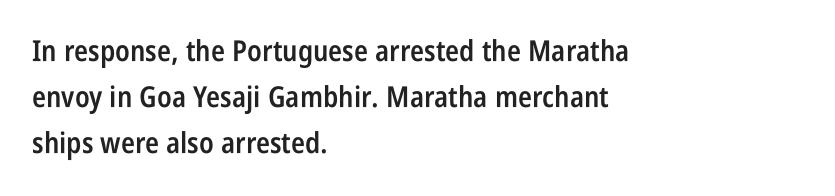
{"serif": "no", "italic": "no", "bold": "semi", "weight": "semibold", "width": "condensed", "stroke_contrast": "low", "x_height": "large", "monospaced": "no", "underline": "no", "align": "left", "line_spacing": "normal", "line_spacing_ratio": 1.58, "letter_spacing": "normal", "letter_spacing_em": 0.0, "glyph_px": 29}
